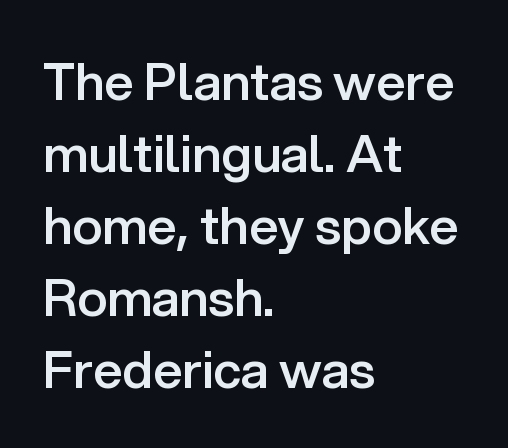
The words here are not underlined. Examine the stroke ends and you'll find no serifs. The letters are semibold — heavier than regular but short of a full bold. These lines are rendered in a variable-pitch font. Every character sits straight up, as roman type does.
